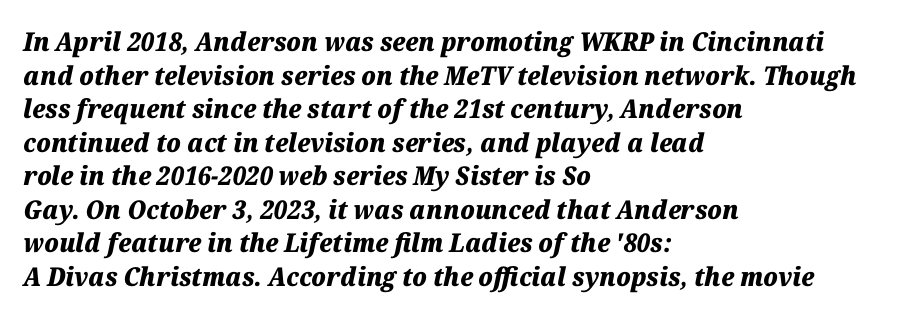
The image shows 26 px bold type, italic (leaning right); set left-aligned, normal line spacing (1.29x), normal letter spacing, not underlined.
